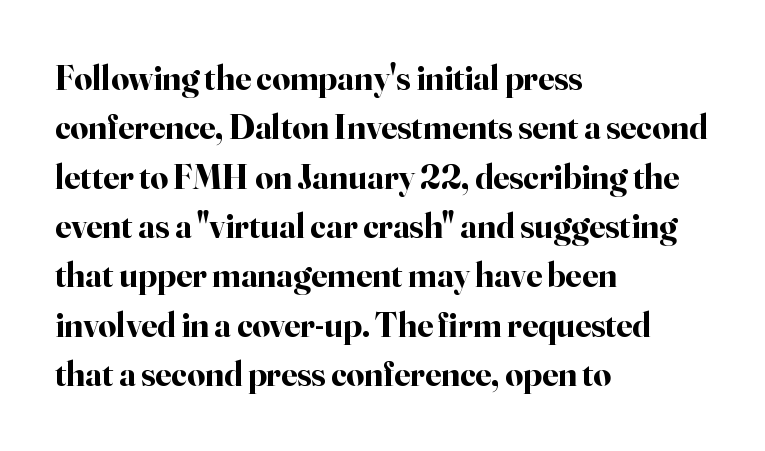
{"serif": "yes", "italic": "no", "bold": "yes", "weight": "bold", "width": "normal", "stroke_contrast": "high", "x_height": "small", "monospaced": "no", "underline": "no", "align": "left", "line_spacing": "normal", "line_spacing_ratio": 1.41, "letter_spacing": "normal", "letter_spacing_em": 0.0, "glyph_px": 35}
